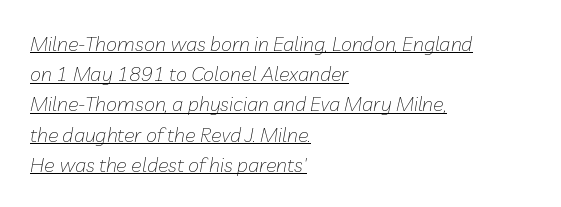
Rows of type keep a routine distance in the vertical direction. Each stroke keeps to a modest, everyday thickness or less. The letters are slanted; this is an italic face. Is the letter spacing exaggerated? No — it looks like the ordinary default.
